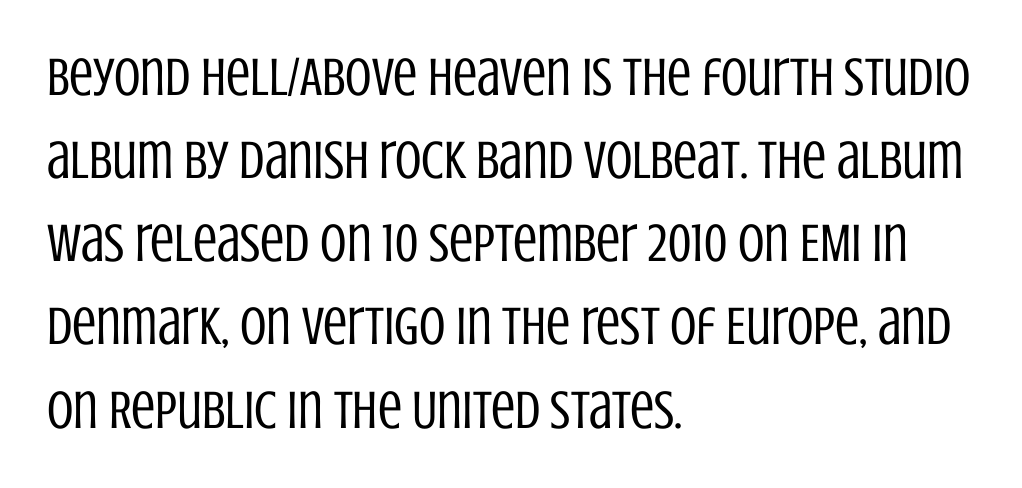
The image shows 54 px regular-weight, condensed sans-serif type, upright; set left-aligned, normal line spacing (1.54x), normal letter spacing, not underlined; low stroke contrast and a large x-height.
